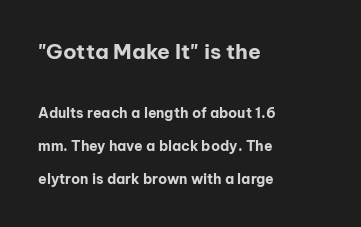
Q: Is the text bold? A: Yes.
Q: Is the text italic (slanted)? A: No, it is upright.
Q: Is the text underlined? A: No.
Q: How is the paragraph aligned? A: Left-aligned.
Q: Is the spacing between letters normal or unusually wide? A: Normal.
Q: Is the spacing between lines tight, normal or loose? A: Loose.
Q: Which block of text is set in a larger size, the first (top) or the second (bottom)? A: The first (top) one.
